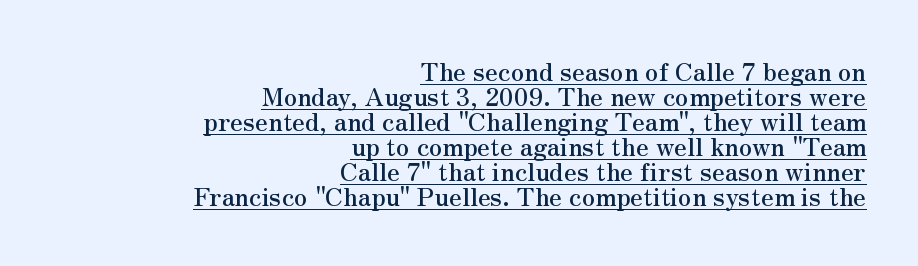
The glyphs are accompanied by a horizontal stroke just below them. These lines keep a tight, regular rhythm from letter to letter. These lines stack with their right ends in a neat column. Posture: upright roman.
